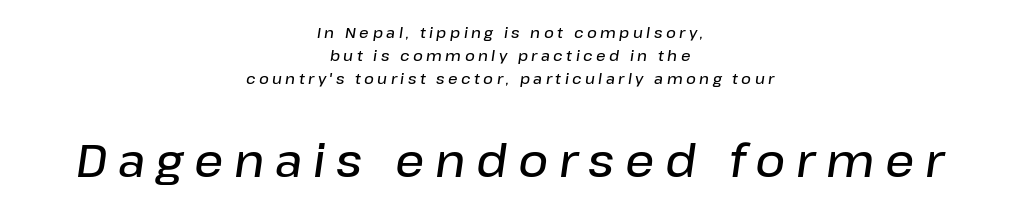
Is the lower block the larger one? Yes — the lower block carries the bigger type. This rendering uses center alignment, leaving both contours irregular but symmetric. The letters advance in unequal steps, a hallmark of proportional type. You can tell it's italic because the verticals aren't actually vertical.
